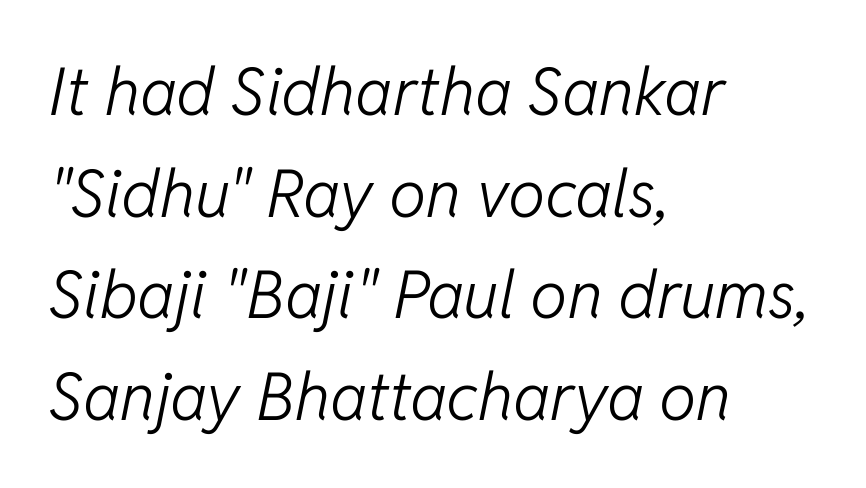
Characters are canted at an angle relative to the baseline's perpendicular. A typesetter would call this leading conventional body-copy spacing. The string is rendered with underlining switched off. These lines keep a tight, regular rhythm from letter to letter.
